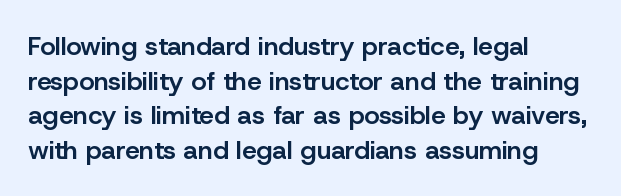
Q: Is the text bold? A: Semi-bold.
Q: Is the text italic (slanted)? A: No, it is upright.
Q: Is the text underlined? A: No.
Q: How is the paragraph aligned? A: Left-aligned.
Q: Is the spacing between letters normal or unusually wide? A: Normal.
Q: Is the spacing between lines tight, normal or loose? A: Normal.
